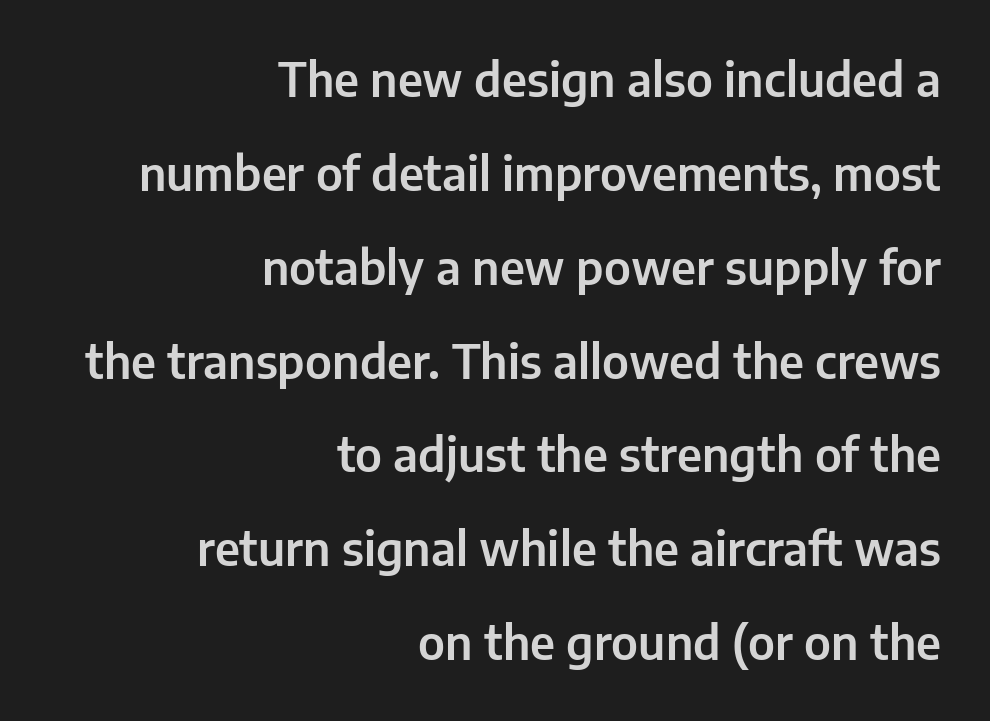
Q: Is the text italic (slanted)? A: No, it is upright.
Q: Is the typeface a serif or a sans-serif typeface? A: Sans-serif.
Q: Is the text underlined? A: No.
Q: How is the paragraph aligned? A: Right-aligned.
Q: Is the spacing between letters normal or unusually wide? A: Normal.
Q: Is the spacing between lines tight, normal or loose? A: Loose.
Q: Width (condensed, normal, or wide)? A: Normal.
Q: Stroke contrast? A: Low.
Q: x-height? A: Medium.
Q: Monospaced? A: No.
